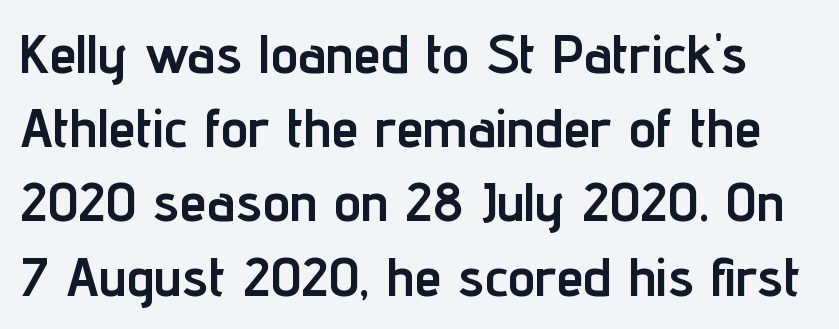
{"serif": "no", "italic": "no", "bold": "yes", "weight": "semibold", "width": "condensed", "stroke_contrast": "low", "x_height": "medium", "monospaced": "no", "underline": "no", "line_spacing": "normal", "line_spacing_ratio": 1.35, "letter_spacing": "normal", "letter_spacing_em": 0.0, "glyph_px": 55}
